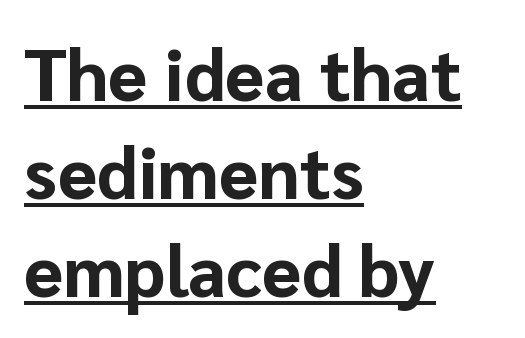
Emphasis is given by a line drawn under the lettering. Letter spacing: default. This sample uses a sans-serif face. The letters stand upright; this is a roman face.
